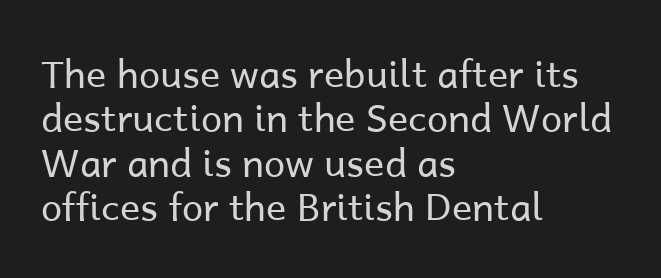
Q: Is the text bold? A: No.
Q: Is the text italic (slanted)? A: No, it is upright.
Q: Is the typeface a serif or a sans-serif typeface? A: Sans-serif.
Q: Is the text underlined? A: No.
Q: How is the paragraph aligned? A: Left-aligned.
Q: Is the spacing between letters normal or unusually wide? A: Normal.
Q: Width (condensed, normal, or wide)? A: Normal.
Q: Stroke contrast? A: Low.
Q: x-height? A: Medium.
Q: Monospaced? A: No.
